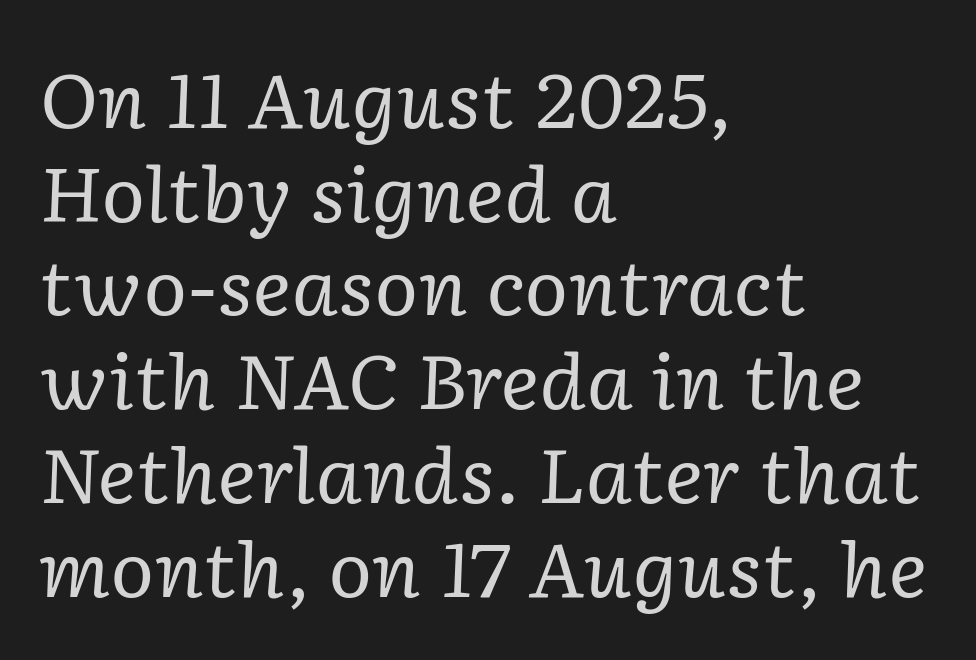
The characters display serif detailing at their extremities. The space directly below the letters is spotless. Reading down the column, the eye jumps a familiar distance to each next line. Letter spacing: default. The face used here is proportionally spaced, like ordinary book or web type. These lines are set flush left with a ragged right edge.
